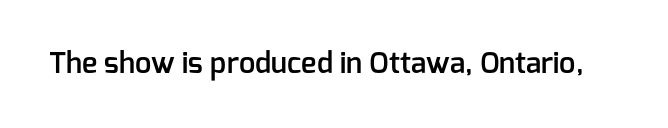
The baseline area is clear. Characters follow at the spacing the type designer built in. The passage shown is semibold, sitting just below true bold. Character widths vary here, with narrow letters taking less room than wide ones. Observe the absence of serifs on each vertical stroke in this sample.
